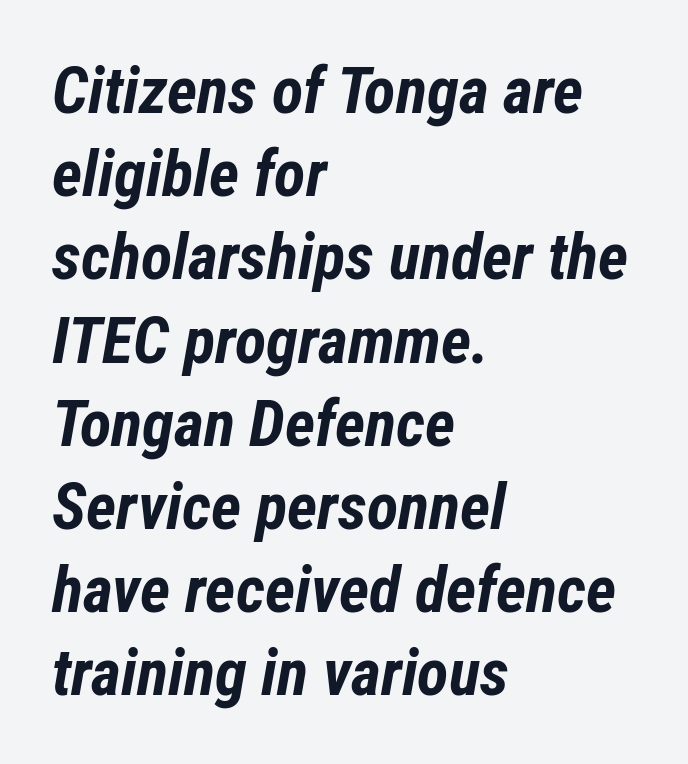
Each letter keeps its own natural width here, so spacing adapts to shape. The glyphs have the mass of a bold cut. It's the slanting kind of type. The paragraph shown leans on its left margin. This block has exactly the height ordinary leading produces.
